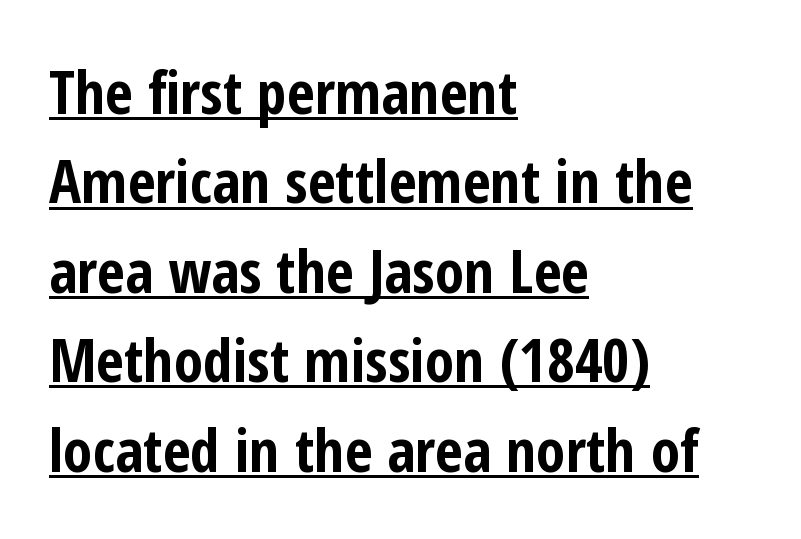
The image shows 60 px bold, condensed sans-serif type, upright; set left-aligned, normal line spacing (1.49x), normal letter spacing, underlined; low stroke contrast and a medium x-height.
